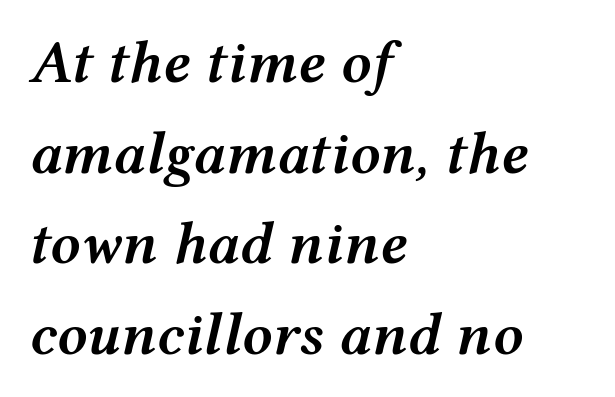
The image shows 60 px semibold, wide type, italic (leaning right); set left-aligned, normal line spacing (1.51x), normal letter spacing, not underlined; medium stroke contrast and a medium x-height.
